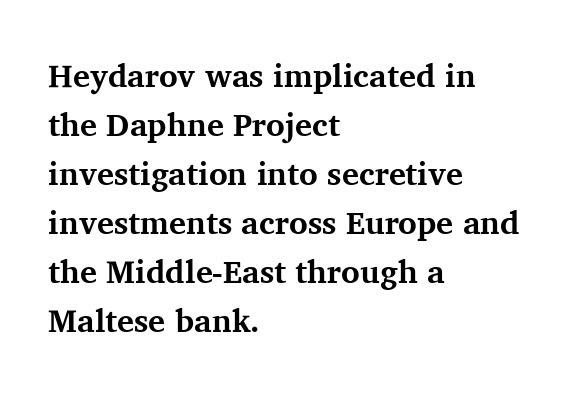
Q: Is the text bold? A: Yes.
Q: Is the text italic (slanted)? A: No, it is upright.
Q: Is the typeface a serif or a sans-serif typeface? A: Serif.
Q: Is the text underlined? A: No.
Q: How is the paragraph aligned? A: Left-aligned.
Q: Is the spacing between letters normal or unusually wide? A: Normal.
Q: Is the spacing between lines tight, normal or loose? A: Normal.
Q: Width (condensed, normal, or wide)? A: Normal.
Q: Stroke contrast? A: Medium.
Q: x-height? A: Medium.
Q: Monospaced? A: No.
